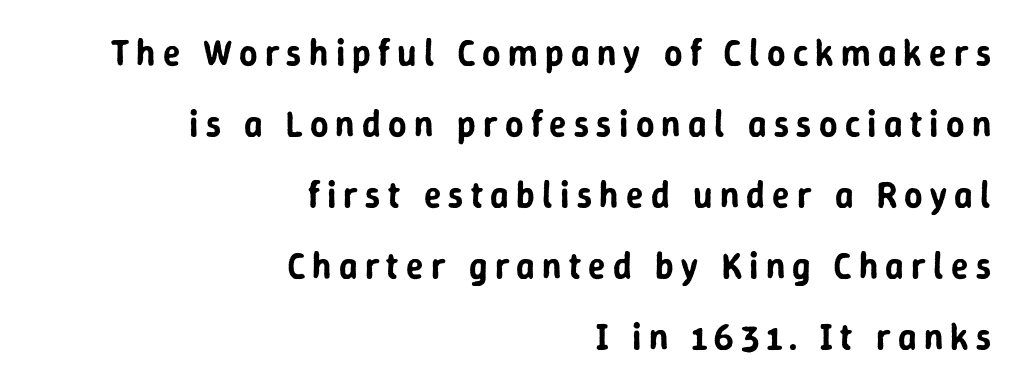
Q: Is the text italic (slanted)? A: No, it is upright.
Q: Is the typeface a serif or a sans-serif typeface? A: Sans-serif.
Q: Is the text underlined? A: No.
Q: How is the paragraph aligned? A: Right-aligned.
Q: Is the spacing between letters normal or unusually wide? A: Unusually wide.
Q: Is the spacing between lines tight, normal or loose? A: Loose.
Q: Width (condensed, normal, or wide)? A: Normal.
Q: Stroke contrast? A: Low.
Q: x-height? A: Medium.
Q: Monospaced? A: No.
